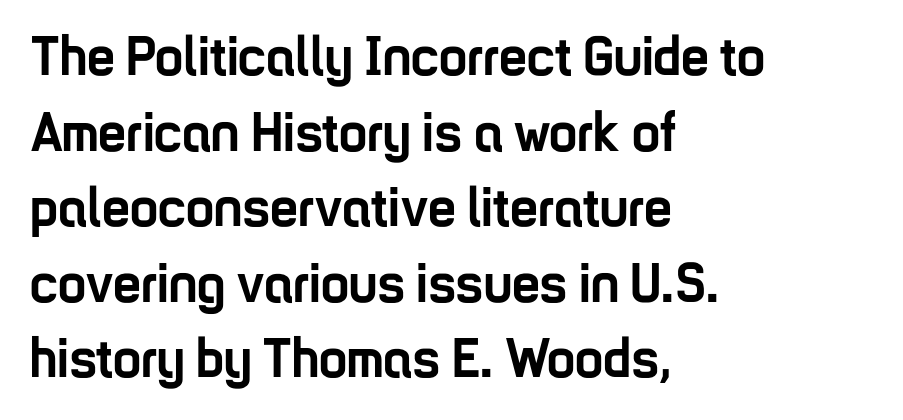
The image shows 56 px semibold, condensed sans-serif type, upright; set left-aligned, normal line spacing (1.35x), normal letter spacing, not underlined; low stroke contrast and a medium x-height.
